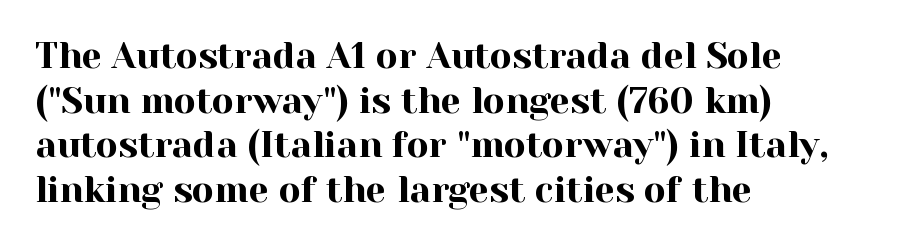
The image shows 36 px serif type, upright; set left-aligned, line spacing 1.24x, normal letter spacing, not underlined; a medium x-height.
